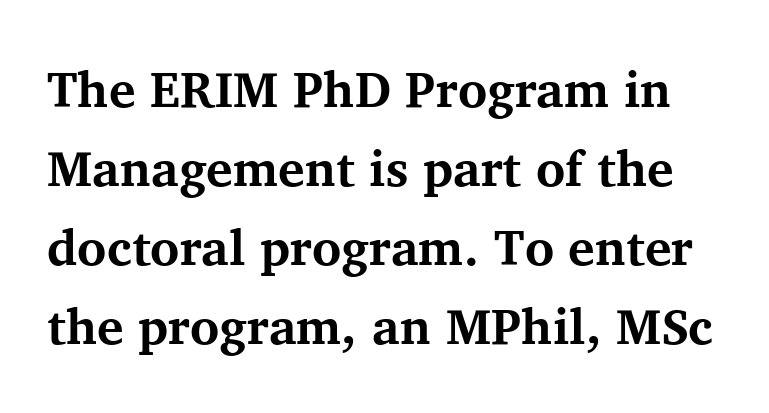
Q: Is the text bold? A: Yes.
Q: Is the text italic (slanted)? A: No, it is upright.
Q: Is the typeface a serif or a sans-serif typeface? A: Serif.
Q: Is the text underlined? A: No.
Q: Is the spacing between letters normal or unusually wide? A: Normal.
Q: Is the spacing between lines tight, normal or loose? A: Normal.
Q: Width (condensed, normal, or wide)? A: Normal.
Q: Stroke contrast? A: Medium.
Q: x-height? A: Medium.
Q: Monospaced? A: No.
